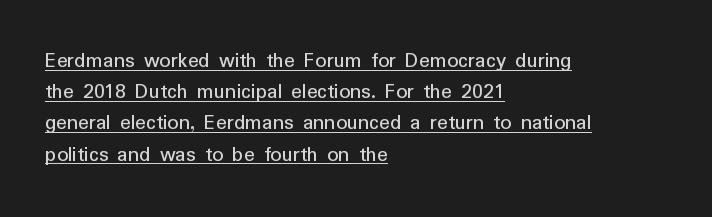
Q: Is the text bold? A: No.
Q: Is the text italic (slanted)? A: No, it is upright.
Q: Is the text underlined? A: Yes.
Q: How is the paragraph aligned? A: Left-aligned.
Q: Is the spacing between letters normal or unusually wide? A: Normal.
Q: Is the spacing between lines tight, normal or loose? A: Normal.
